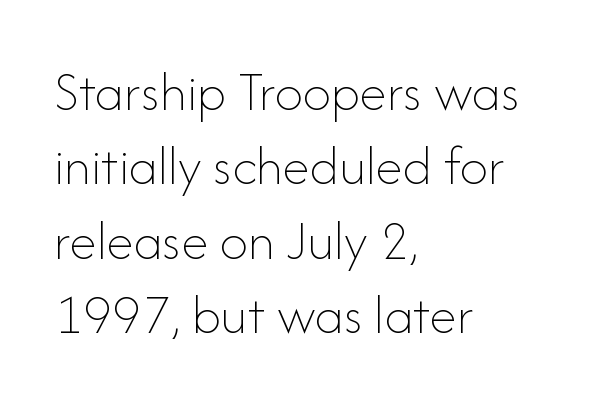
{"italic": "no", "bold": "no", "weight": "thin", "width": "normal", "stroke_contrast": "low", "x_height": "small", "monospaced": "no", "underline": "no", "align": "left", "line_spacing": "normal", "line_spacing_ratio": 1.33, "letter_spacing": "normal", "letter_spacing_em": 0.0, "glyph_px": 56}
